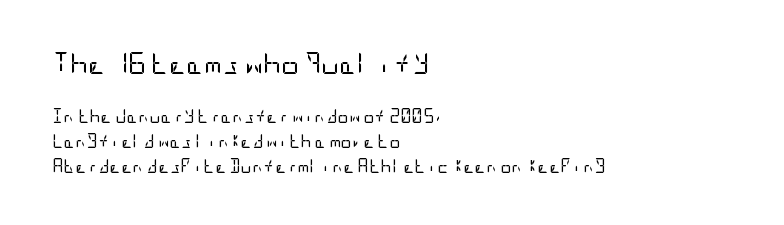
In CSS terms this would be text-align: left. No italicization has been applied; the sample stays upright. This sample uses plain, unmodified letter spacing. The block sitting higher on the canvas is the one with enlarged characters. The string is rendered with underlining switched off.
